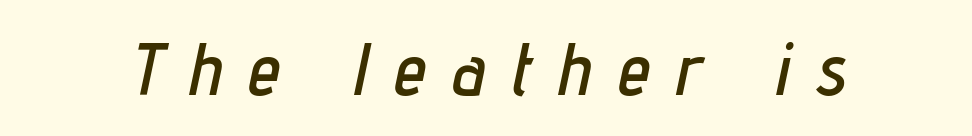
{"italic": "yes", "lean": "right", "slant_degrees": 12, "width": "condensed", "stroke_contrast": "low", "x_height": "medium", "monospaced": "no", "underline": "no", "letter_spacing": "wide", "letter_spacing_em": 0.37, "glyph_px": 73}
